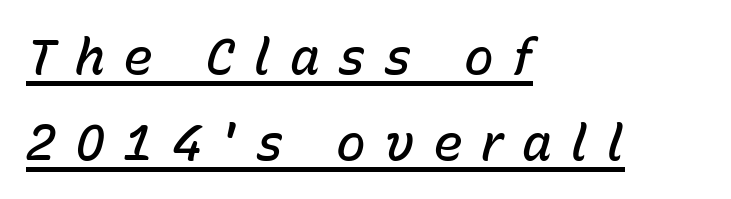
The image shows 50 px semibold type, italic (leaning right); set left-aligned, line spacing 1.72x, unusually wide letter spacing (+0.37 em), underlined; low stroke contrast and a medium x-height.
